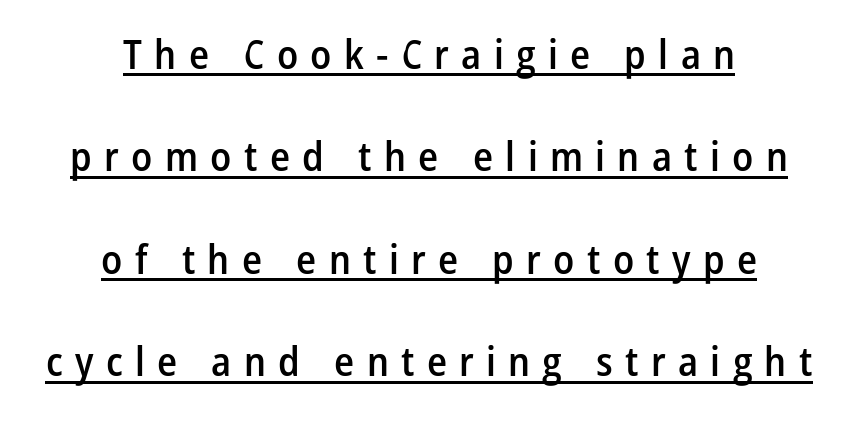
Q: Is the text bold? A: Semi-bold.
Q: Is the text italic (slanted)? A: No, it is upright.
Q: Is the typeface a serif or a sans-serif typeface? A: Sans-serif.
Q: Is the text underlined? A: Yes.
Q: How is the paragraph aligned? A: Centered.
Q: Is the spacing between letters normal or unusually wide? A: Unusually wide.
Q: Is the spacing between lines tight, normal or loose? A: Loose.
Q: Width (condensed, normal, or wide)? A: Condensed.
Q: Stroke contrast? A: Low.
Q: x-height? A: Medium.
Q: Monospaced? A: No.
